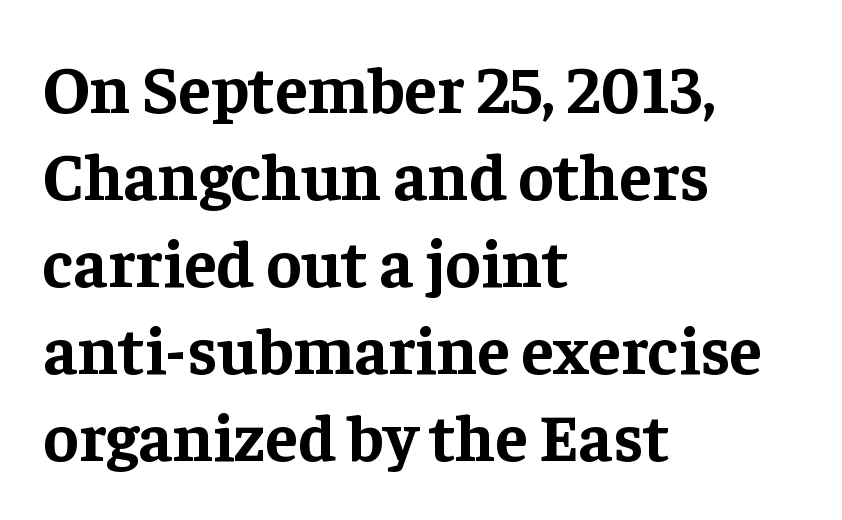
{"serif": "yes", "italic": "no", "bold": "yes", "weight": "bold", "width": "normal", "stroke_contrast": "low", "x_height": "medium", "monospaced": "no", "underline": "no", "align": "left", "line_spacing": "normal", "line_spacing_ratio": 1.3, "letter_spacing": "normal", "letter_spacing_em": 0.0, "glyph_px": 67}
